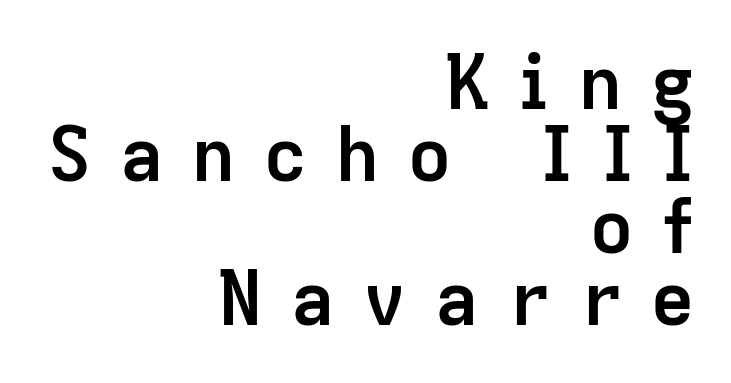
Ordinary non-slanted type is in use. The passage shown stacks its lines with hardly any gap. Is the block centered? No — it sits flush against the right margin. The rendering shows plain stroke endings on the letterforms — a sans-serif design. Think of a printed novel: that variable character pitch is what you see here.
